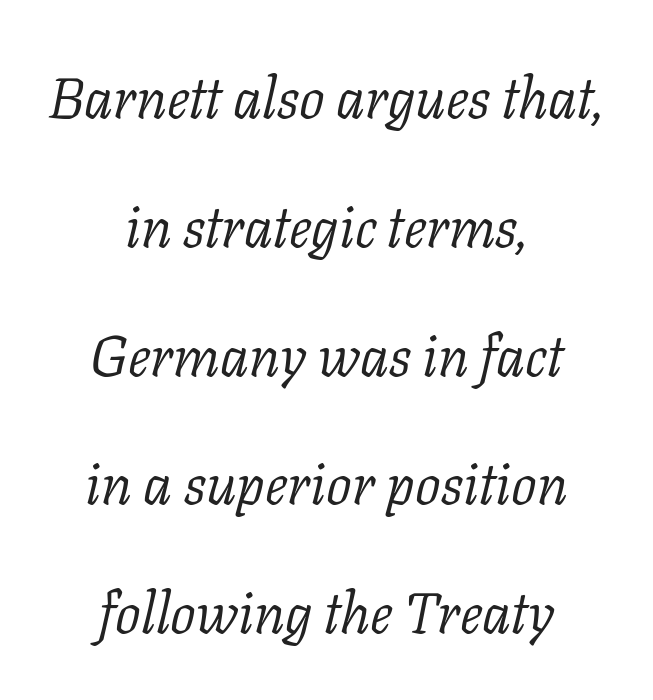
Teacher's note: observe the equal gaps on both sides — that is centered alignment. The area under the type is left untouched. Nothing heavy about these letters — not bold at all. Airy leading. This is serif lettering, the kind often seen in printed books.
